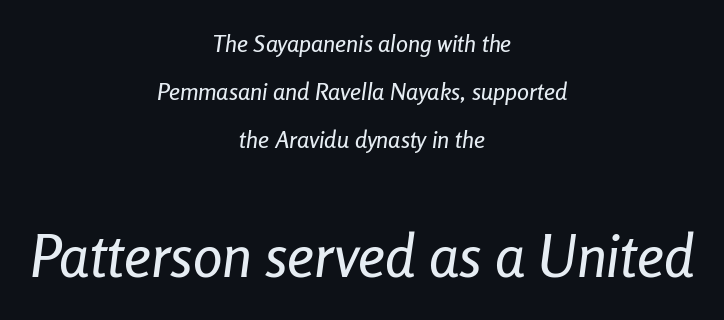
The image shows 59 px condensed type, italic (leaning right); set centered, loose line spacing (2.0x), normal letter spacing, not underlined; the second (bottom) block is 2.46x larger; low stroke contrast and a medium x-height.
